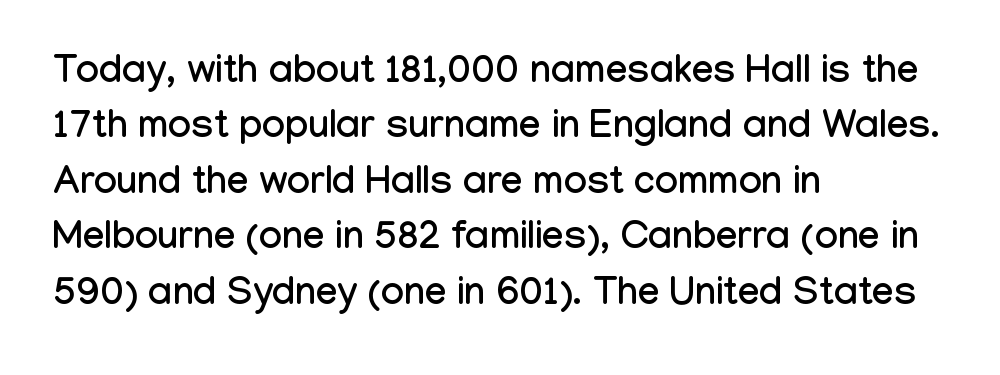
The letters advance in unequal steps, a hallmark of proportional type. The ragged edge is on the right, which tells us the setting is flush left. Default kerning and tracking; the words read as compact shapes. Quick note: not italic, upright.
